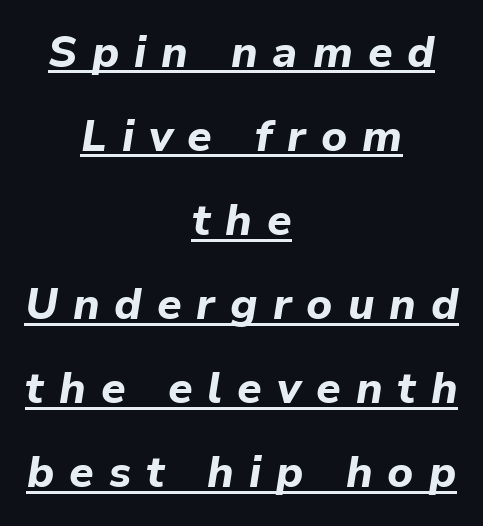
Q: Is the text bold? A: Yes.
Q: Is the text italic (slanted)? A: Yes, it leans right by about 9 degrees.
Q: Is the text underlined? A: Yes.
Q: How is the paragraph aligned? A: Centered.
Q: Is the spacing between letters normal or unusually wide? A: Unusually wide.
Q: Is the spacing between lines tight, normal or loose? A: Loose.
Q: Width (condensed, normal, or wide)? A: Normal.
Q: Stroke contrast? A: Low.
Q: x-height? A: Medium.
Q: Monospaced? A: No.
